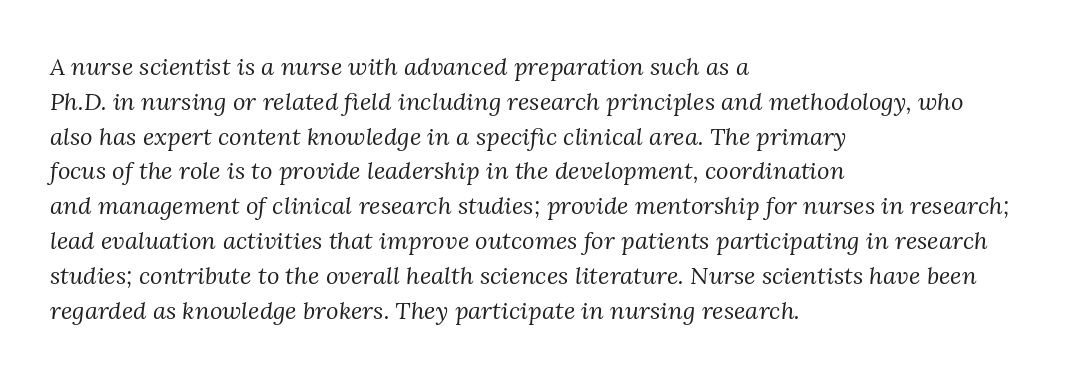
The image shows 24 px text type, italic (leaning right); set left-aligned, normal line spacing (1.45x), normal letter spacing, not underlined.
